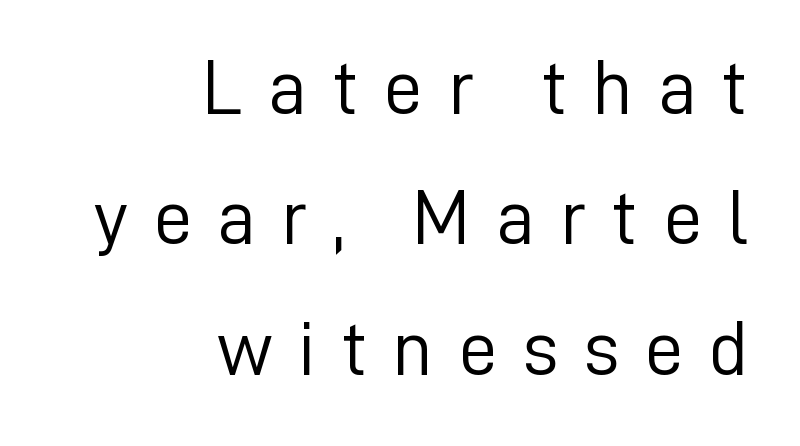
The image shows 78 px light sans-serif type, upright; set right-aligned, normal line spacing (1.67x), unusually wide letter spacing (+0.32 em), not underlined; low stroke contrast and a medium x-height.
